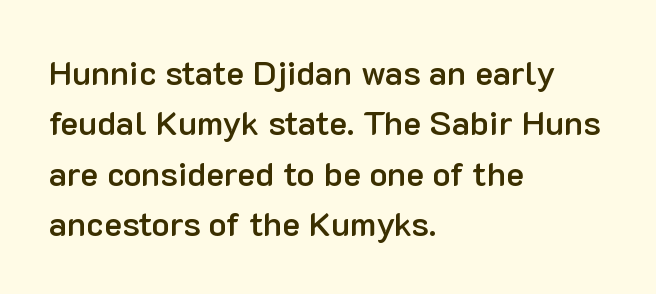
Q: Is the text bold? A: Semi-bold.
Q: Is the text italic (slanted)? A: No, it is upright.
Q: Is the typeface a serif or a sans-serif typeface? A: Sans-serif.
Q: Is the text underlined? A: No.
Q: How is the paragraph aligned? A: Left-aligned.
Q: Is the spacing between letters normal or unusually wide? A: Normal.
Q: Is the spacing between lines tight, normal or loose? A: Normal.
Q: Width (condensed, normal, or wide)? A: Normal.
Q: Stroke contrast? A: Low.
Q: x-height? A: Medium.
Q: Monospaced? A: No.
